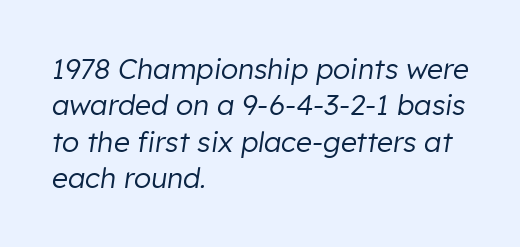
{"italic": "yes", "lean": "right", "slant_degrees": 8, "bold": "no", "weight": "regular", "width": "normal", "stroke_contrast": "low", "x_height": "medium", "monospaced": "no", "underline": "no", "align": "left", "line_spacing": "normal", "line_spacing_ratio": 1.3, "letter_spacing": "normal", "letter_spacing_em": 0.0, "glyph_px": 28}
